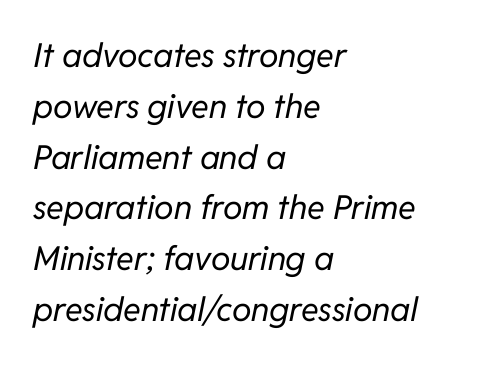
{"italic": "yes", "lean": "right", "slant_degrees": 11, "bold": "no", "weight": "regular", "width": "normal", "stroke_contrast": "low", "x_height": "medium", "monospaced": "no", "underline": "no", "align": "left", "line_spacing": "normal", "line_spacing_ratio": 1.54, "letter_spacing": "normal", "letter_spacing_em": 0.0, "glyph_px": 33}
